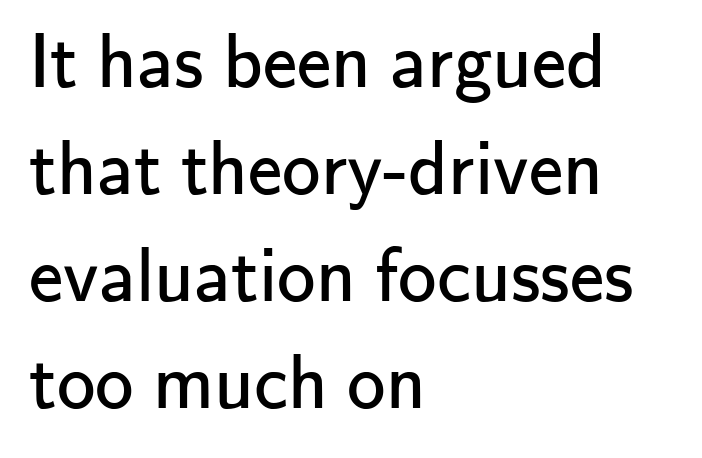
{"serif": "no", "italic": "no", "bold": "no", "weight": "regular", "width": "normal", "stroke_contrast": "low", "x_height": "small", "monospaced": "no", "underline": "no", "align": "left", "line_spacing": "normal", "line_spacing_ratio": 1.39, "letter_spacing": "normal", "letter_spacing_em": 0.0, "glyph_px": 77}
